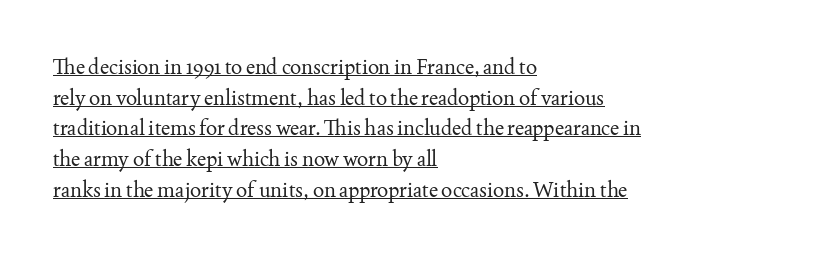
Nothing unusual about the tracking: characters are spaced as the font intends. A normal amount of white space separates one row of letters from the next. No heavy texture on the line: the type isn't bold. Is there any slant? The stems are plumb.
